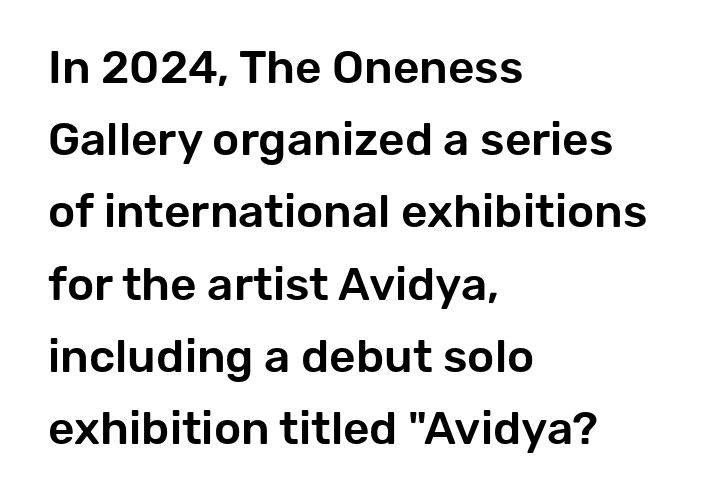
Between one letter and the next there's only the usual sliver of space. Do the letters lean? They stand straight. Font category for this specimen: sans-serif. The space beneath each line is pristine and unruled.
